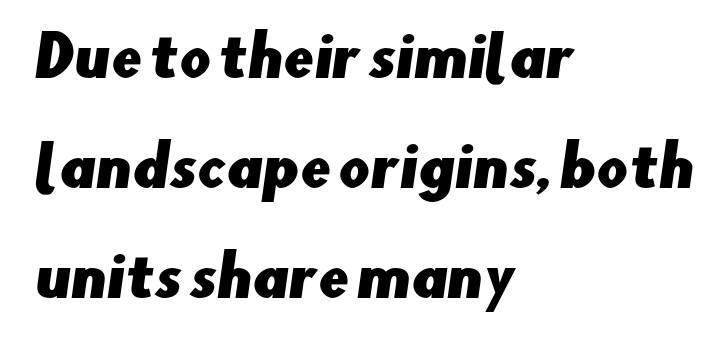
The image shows 55 px sans-serif type; set left-aligned, loose line spacing (2.0x), normal letter spacing, not underlined; low stroke contrast and a small x-height.
